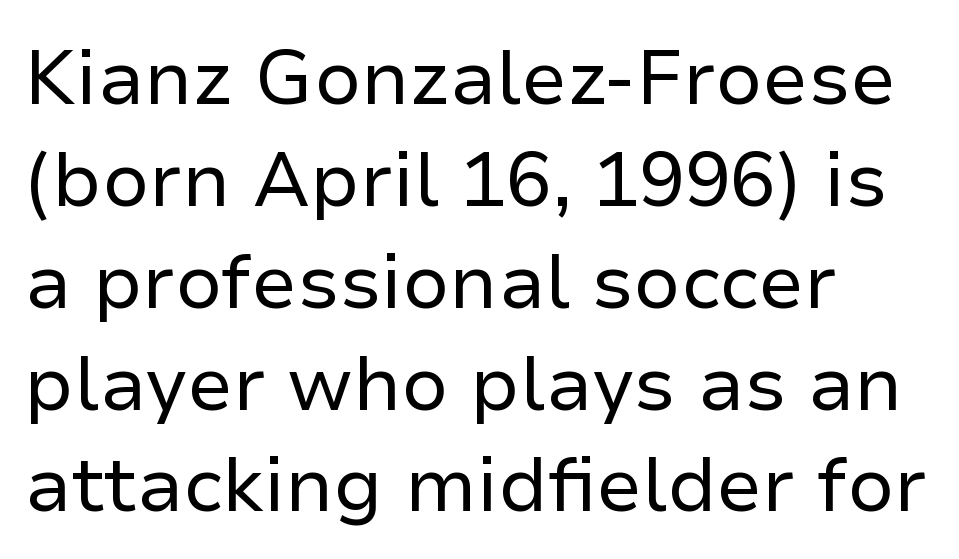
The image shows 76 px regular-weight sans-serif type, upright; set left-aligned, normal line spacing (1.34x), normal letter spacing, not underlined; low stroke contrast and a medium x-height.
